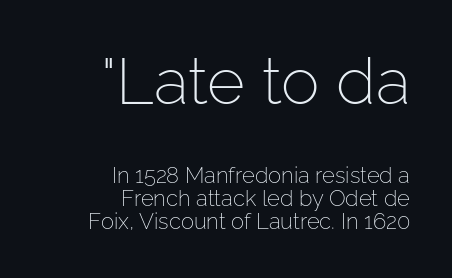
{"serif": "no", "italic": "no", "bold": "no", "weight": "light", "width": "normal", "stroke_contrast": "low", "x_height": "medium", "monospaced": "no", "underline": "no", "align": "right", "line_spacing": "tight", "line_spacing_ratio": 1.05, "letter_spacing": "normal", "letter_spacing_em": 0.0, "larger_block": "first", "size_ratio": 2.95, "glyph_px": 65}
